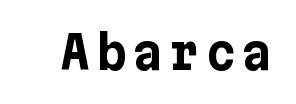
Italic: no, the glyphs are upright roman. The area under the type is left untouched. Is this a sans? Yes — the strokes have no serifs. I'd describe the lettering as bold — thick and assertive.
